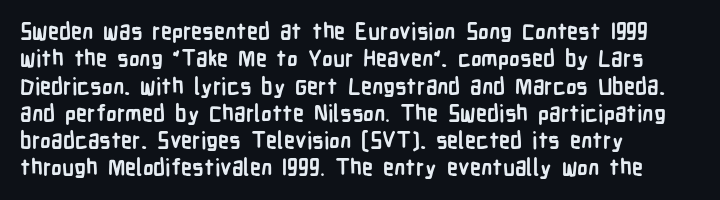
Chunky letters — that's bold for sure. Caption: standard tracking, unaltered. Descenders are the only things crossing below the line. Typeset ragged right — the left edge is the straight one. The letters stand upright; this is a roman face.
